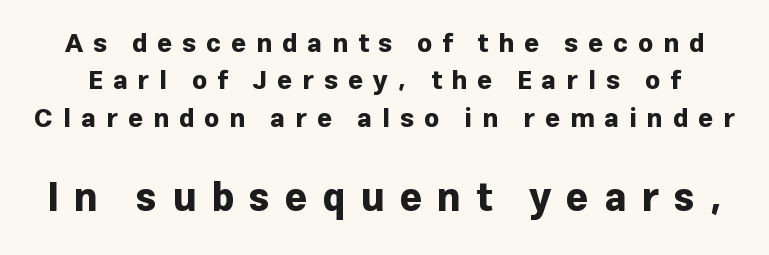
The area under the type is left untouched. These lines have a slow, spaced-out rhythm from letter to letter. A sans-serif font was chosen for this passage. Here the designer chose a conventional face with non-uniform glyph widths. Posture: straight, roman, zero tilt.
